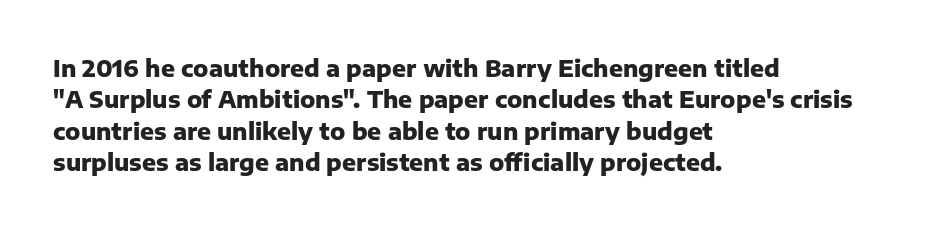
If you drew a line through each stem, it would be perfectly vertical. The face used here has the dense, thick strokes of a bold. All the whitespace from short lines collects on the right. Observe the ordinary spacing: letters are neighbours, not strangers. Rule under the text: the space is simply empty.
